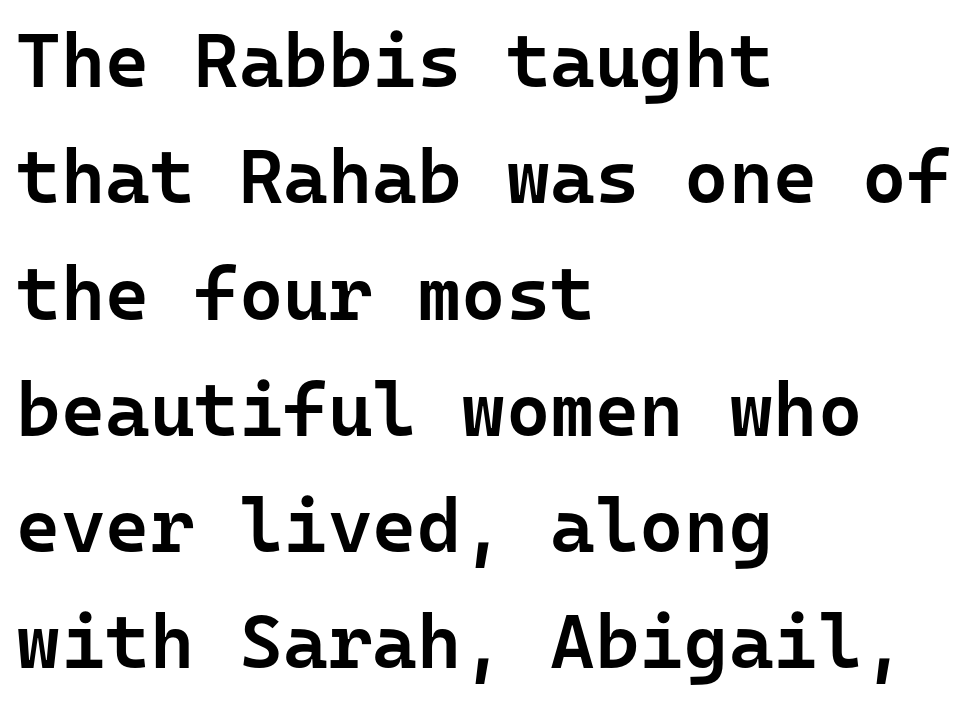
{"serif": "no", "italic": "no", "bold": "semi", "weight": "semibold", "width": "normal", "stroke_contrast": "low", "x_height": "medium", "monospaced": "yes", "underline": "no", "align": "left", "line_spacing": "normal", "line_spacing_ratio": 1.53, "letter_spacing": "normal", "letter_spacing_em": 0.0, "glyph_px": 76}
